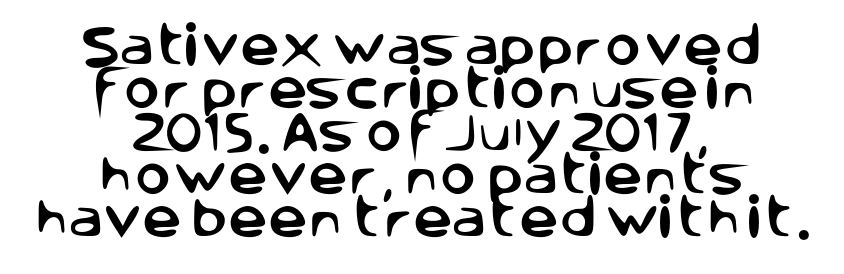
The letterforms sit shoulder to shoulder at normal distance. Clear beneath every line of the passage. Leftover space on each line is divided equally before and after the words. Is this a fixed-width face? No — the glyphs have proportional, varying widths. Examine the stroke ends and you'll find no serifs. Quick note: not italic, upright.
